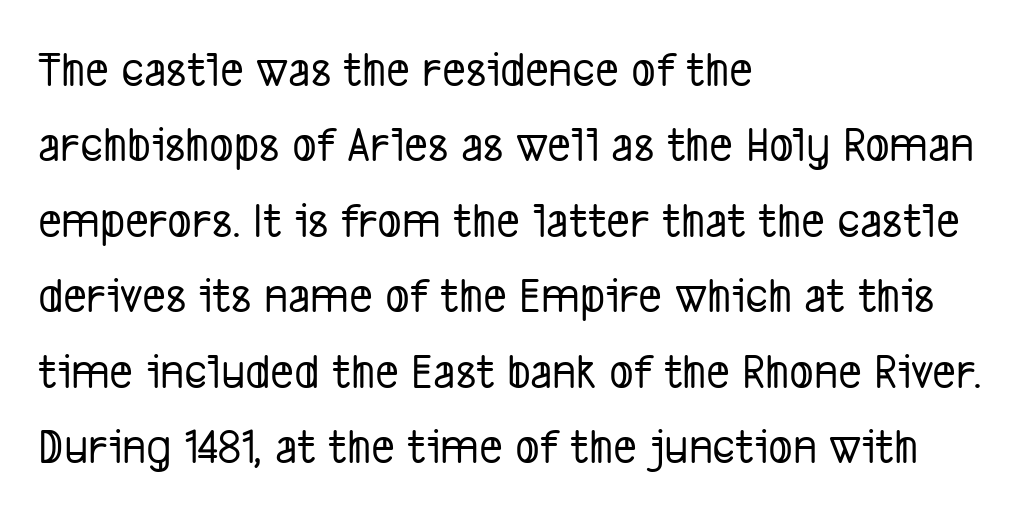
Q: Is the typeface a serif or a sans-serif typeface? A: Sans-serif.
Q: Is the text underlined? A: No.
Q: How is the paragraph aligned? A: Left-aligned.
Q: Is the spacing between letters normal or unusually wide? A: Normal.
Q: Is the spacing between lines tight, normal or loose? A: Normal.
Q: Width (condensed, normal, or wide)? A: Condensed.
Q: Stroke contrast? A: Low.
Q: x-height? A: Medium.
Q: Monospaced? A: No.
